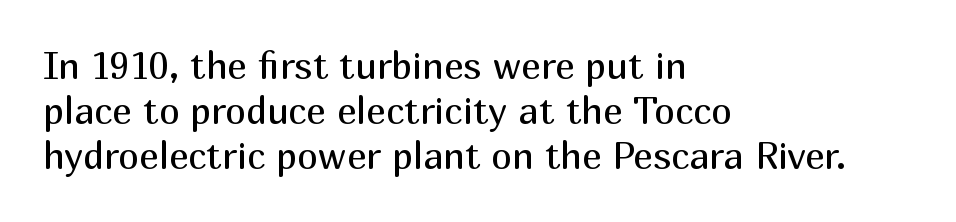
The image shows 37 px regular-weight sans-serif type, upright; set left-aligned, line spacing 1.22x, normal letter spacing, not underlined; medium stroke contrast and a medium x-height.
